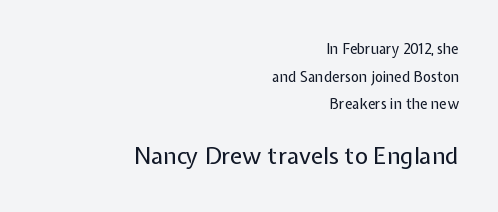
Q: Is the text bold? A: No.
Q: Is the text italic (slanted)? A: No, it is upright.
Q: Is the text underlined? A: No.
Q: How is the paragraph aligned? A: Right-aligned.
Q: Is the spacing between letters normal or unusually wide? A: Normal.
Q: Is the spacing between lines tight, normal or loose? A: Loose.
Q: Which block of text is set in a larger size, the first (top) or the second (bottom)? A: The second (bottom) one.
